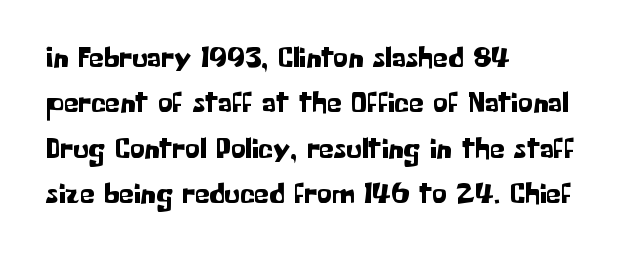
The image shows 30 px sans-serif type, upright; set left-aligned, normal line spacing (1.51x), normal letter spacing, not underlined; low stroke contrast and a medium x-height.
